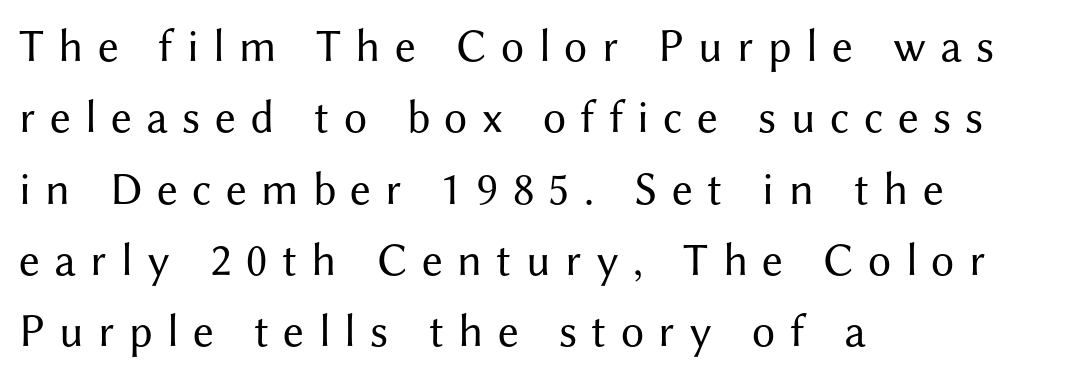
{"serif": "no", "italic": "no", "bold": "no", "weight": "regular", "width": "normal", "stroke_contrast": "medium", "x_height": "medium", "monospaced": "no", "underline": "no", "align": "left", "line_spacing": "normal", "line_spacing_ratio": 1.55, "letter_spacing": "wide", "letter_spacing_em": 0.31, "glyph_px": 46}
